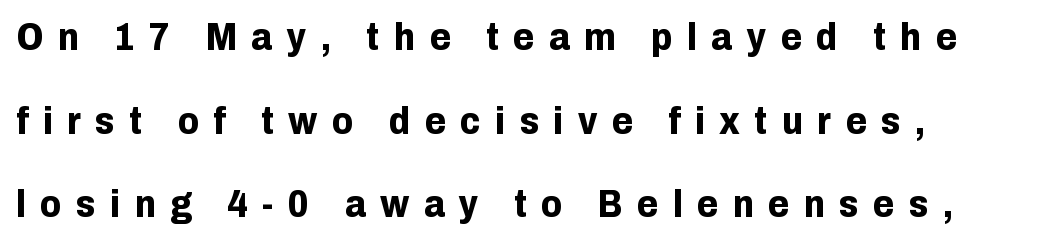
Q: Is the text bold? A: Yes.
Q: Is the text italic (slanted)? A: No, it is upright.
Q: Is the typeface a serif or a sans-serif typeface? A: Sans-serif.
Q: Is the text underlined? A: No.
Q: How is the paragraph aligned? A: Left-aligned.
Q: Is the spacing between letters normal or unusually wide? A: Unusually wide.
Q: Is the spacing between lines tight, normal or loose? A: Loose.
Q: Width (condensed, normal, or wide)? A: Normal.
Q: Stroke contrast? A: Low.
Q: x-height? A: Medium.
Q: Monospaced? A: No.
